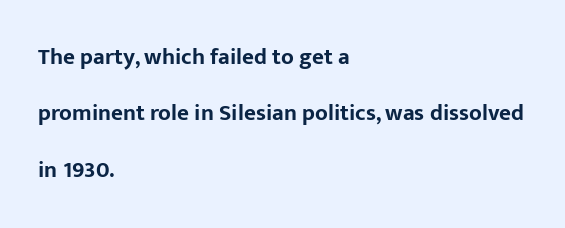
Q: Is the text bold? A: Yes.
Q: Is the text italic (slanted)? A: No, it is upright.
Q: Is the text underlined? A: No.
Q: How is the paragraph aligned? A: Left-aligned.
Q: Is the spacing between letters normal or unusually wide? A: Normal.
Q: Is the spacing between lines tight, normal or loose? A: Loose.
